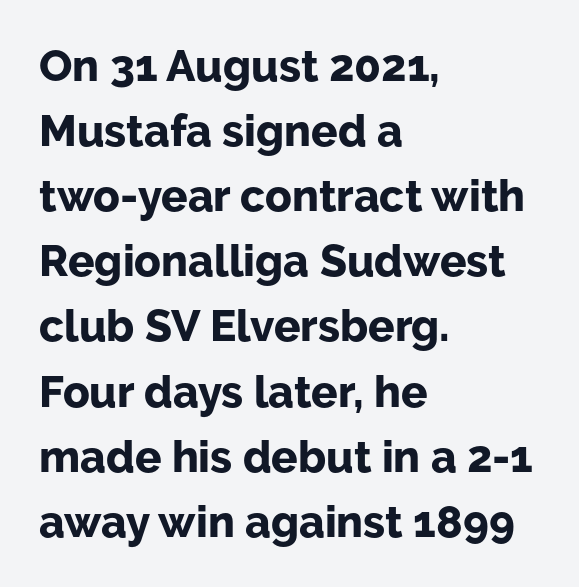
Q: Is the text bold? A: Yes.
Q: Is the text italic (slanted)? A: No, it is upright.
Q: Is the typeface a serif or a sans-serif typeface? A: Sans-serif.
Q: Is the text underlined? A: No.
Q: How is the paragraph aligned? A: Left-aligned.
Q: Is the spacing between letters normal or unusually wide? A: Normal.
Q: Is the spacing between lines tight, normal or loose? A: Normal.
Q: Width (condensed, normal, or wide)? A: Normal.
Q: Stroke contrast? A: Low.
Q: x-height? A: Medium.
Q: Monospaced? A: No.
